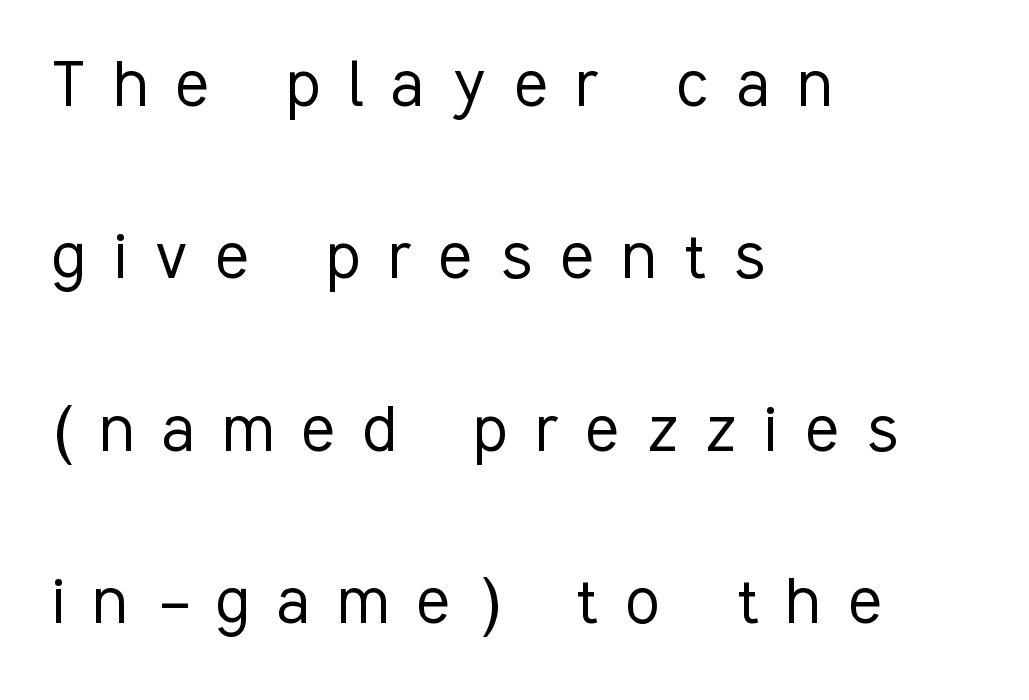
Q: Is the text bold? A: No.
Q: Is the text italic (slanted)? A: No, it is upright.
Q: Is the typeface a serif or a sans-serif typeface? A: Sans-serif.
Q: Is the text underlined? A: No.
Q: How is the paragraph aligned? A: Left-aligned.
Q: Is the spacing between letters normal or unusually wide? A: Unusually wide.
Q: Is the spacing between lines tight, normal or loose? A: Loose.
Q: Width (condensed, normal, or wide)? A: Condensed.
Q: Stroke contrast? A: Low.
Q: x-height? A: Medium.
Q: Monospaced? A: No.
